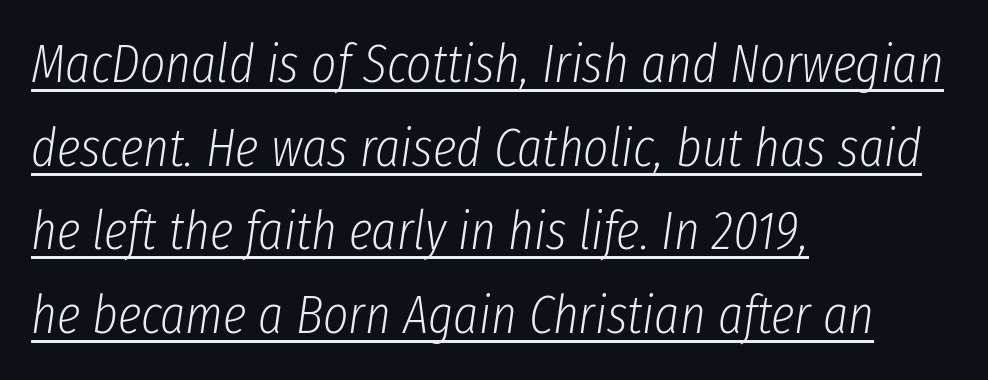
No extra tracking has been applied to these lines. Note the varied advance widths — an 'i' is clearly narrower than an 'm'. The weight would be labelled regular, book, light, or lighter still. Whoever set this chose a conventional vertical rhythm. It's the slanting kind of type.
